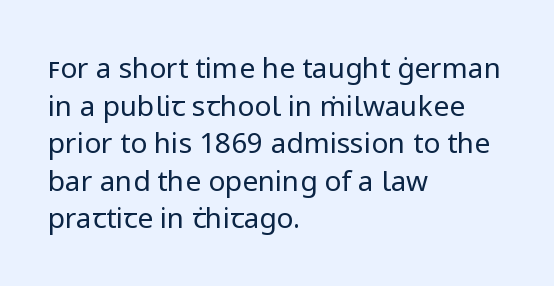
A typesetter would call this zero additional tracking. This rendering uses left alignment, leaving the right contour irregular. Proportional: the letters do not fall into vertical columns. Stems here are at most as thick as an everyday book face.
